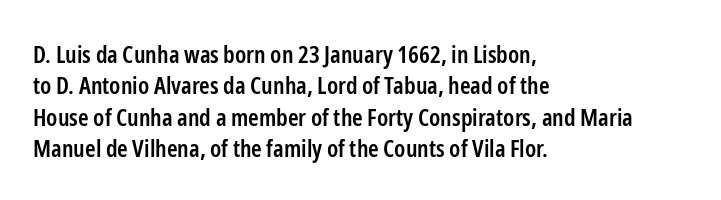
{"italic": "no", "bold": "semi", "underline": "no", "align": "left", "line_spacing": "normal", "line_spacing_ratio": 1.31, "letter_spacing": "normal", "letter_spacing_em": 0.0, "glyph_px": 24}
